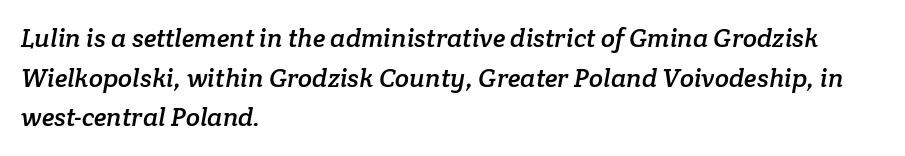
Q: Is the text underlined? A: No.
Q: How is the paragraph aligned? A: Left-aligned.
Q: Is the spacing between letters normal or unusually wide? A: Normal.
Q: Is the spacing between lines tight, normal or loose? A: Normal.
